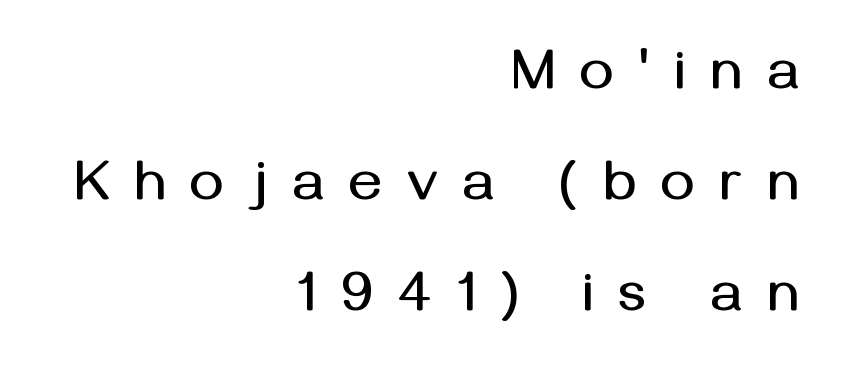
Q: Is the text italic (slanted)? A: No, it is upright.
Q: Is the typeface a serif or a sans-serif typeface? A: Sans-serif.
Q: Is the text underlined? A: No.
Q: How is the paragraph aligned? A: Right-aligned.
Q: Is the spacing between letters normal or unusually wide? A: Unusually wide.
Q: Is the spacing between lines tight, normal or loose? A: Loose.
Q: Width (condensed, normal, or wide)? A: Normal.
Q: Stroke contrast? A: Medium.
Q: x-height? A: Medium.
Q: Monospaced? A: No.
